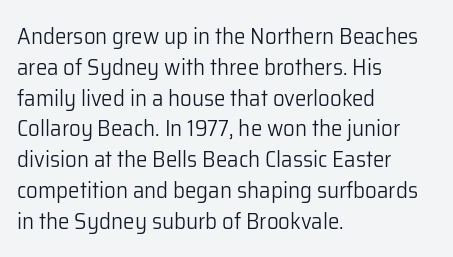
Descenders are the only things crossing below the line. The font sits on the lighter half of the weight spectrum, regular included. Does the copy run flush right? No — it runs flush left. Vertically, the passage feels balanced, rows spaced as you'd expect.
